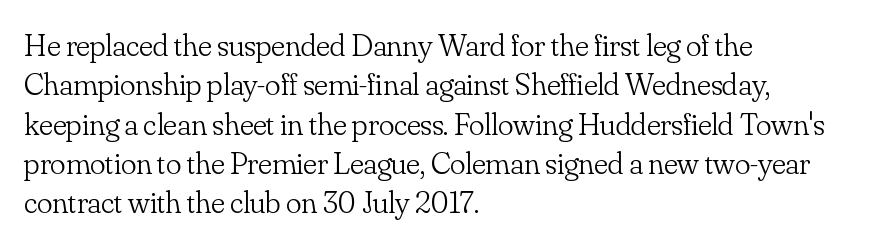
{"serif": "yes", "italic": "no", "bold": "no", "weight": "light", "width": "normal", "stroke_contrast": "low", "x_height": "small", "monospaced": "no", "underline": "no", "align": "left", "line_spacing_ratio": 1.23, "letter_spacing": "normal", "letter_spacing_em": 0.0, "glyph_px": 32}
